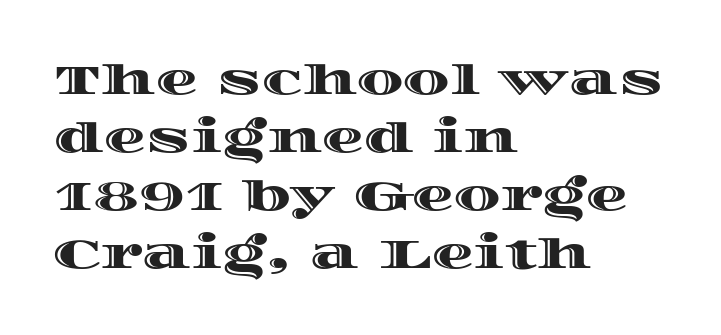
{"italic": "no", "width": "wide", "x_height": "large", "monospaced": "no", "underline": "no", "align": "left", "line_spacing": "normal", "line_spacing_ratio": 1.38, "letter_spacing": "normal", "letter_spacing_em": 0.0, "glyph_px": 42}
